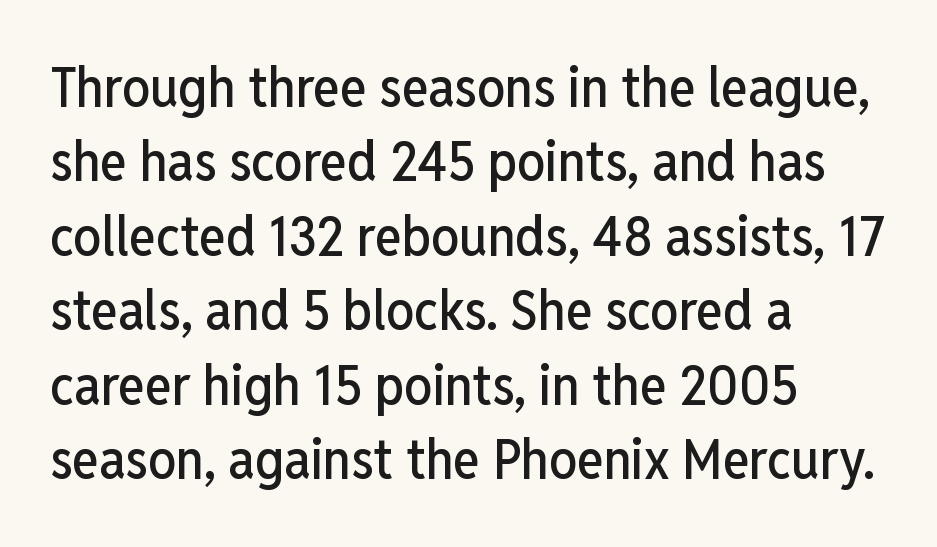
Q: Is the text italic (slanted)? A: No, it is upright.
Q: Is the typeface a serif or a sans-serif typeface? A: Sans-serif.
Q: Is the text underlined? A: No.
Q: How is the paragraph aligned? A: Left-aligned.
Q: Is the spacing between letters normal or unusually wide? A: Normal.
Q: Is the spacing between lines tight, normal or loose? A: Normal.
Q: Width (condensed, normal, or wide)? A: Condensed.
Q: Stroke contrast? A: Low.
Q: x-height? A: Medium.
Q: Monospaced? A: No.
